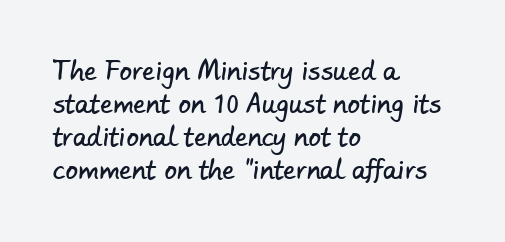
The image shows 25 px text type; set left-aligned, normal line spacing (1.32x), normal letter spacing, not underlined.
